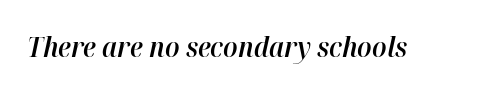
Q: Is the text bold? A: Semi-bold.
Q: Is the text italic (slanted)? A: Yes, it leans right by about 12 degrees.
Q: Is the text underlined? A: No.
Q: Is the spacing between letters normal or unusually wide? A: Normal.
Q: Width (condensed, normal, or wide)? A: Normal.
Q: Stroke contrast? A: High.
Q: x-height? A: Medium.
Q: Monospaced? A: No.
